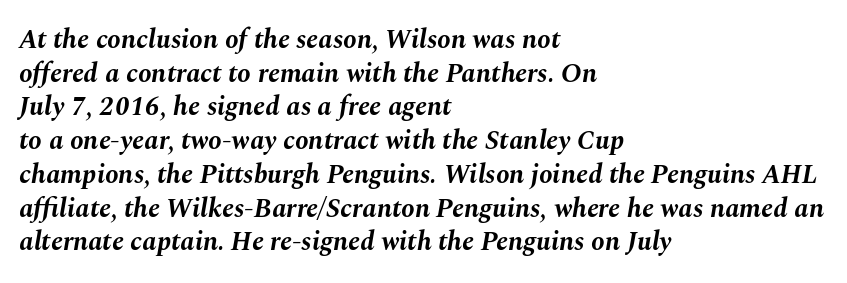
Q: Is the text bold? A: Yes.
Q: Is the text italic (slanted)? A: Yes, it leans right by about 10 degrees.
Q: Is the text underlined? A: No.
Q: How is the paragraph aligned? A: Left-aligned.
Q: Is the spacing between letters normal or unusually wide? A: Normal.
Q: Is the spacing between lines tight, normal or loose? A: Normal.
